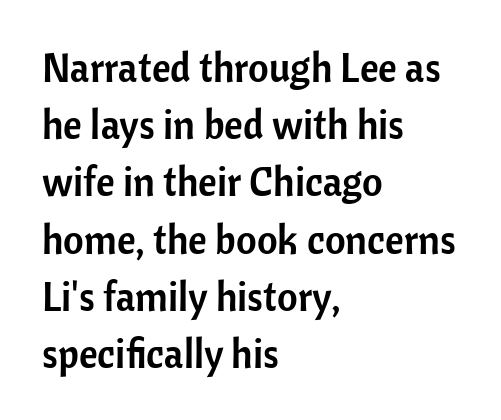
The image shows 40 px sans-serif type, upright; set left-aligned, normal line spacing (1.43x), normal letter spacing, not underlined; low stroke contrast and a medium x-height.
